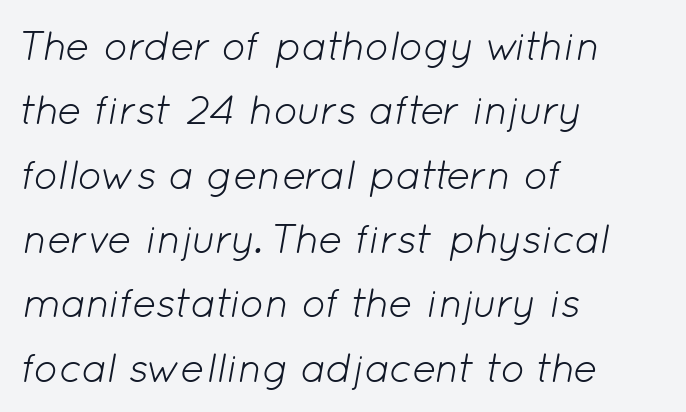
Q: Is the text bold? A: No.
Q: Is the text italic (slanted)? A: Yes, it leans right by about 12 degrees.
Q: Is the text underlined? A: No.
Q: How is the paragraph aligned? A: Left-aligned.
Q: Is the spacing between letters normal or unusually wide? A: Normal.
Q: Is the spacing between lines tight, normal or loose? A: Normal.
Q: Width (condensed, normal, or wide)? A: Normal.
Q: Stroke contrast? A: Low.
Q: x-height? A: Medium.
Q: Monospaced? A: No.
